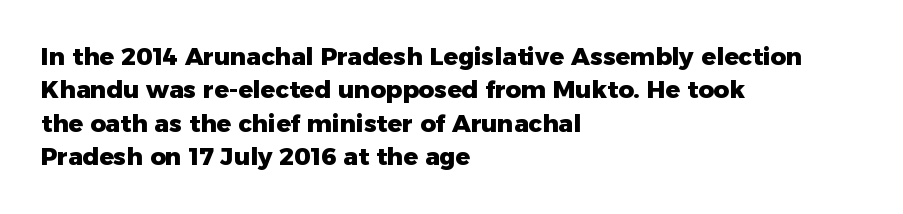
The image shows 24 px bold type, upright; set left-aligned, normal line spacing (1.39x), normal letter spacing, not underlined.
